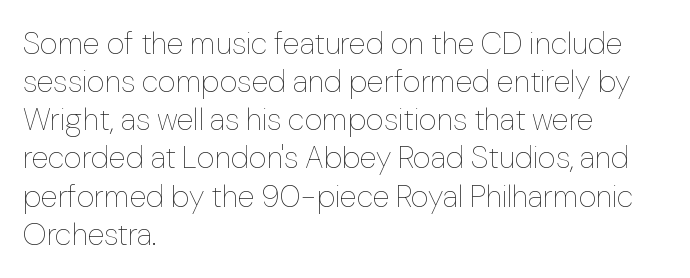
Q: Is the text bold? A: No.
Q: Is the text italic (slanted)? A: No, it is upright.
Q: Is the text underlined? A: No.
Q: How is the paragraph aligned? A: Left-aligned.
Q: Is the spacing between letters normal or unusually wide? A: Normal.
Q: Width (condensed, normal, or wide)? A: Normal.
Q: Stroke contrast? A: Low.
Q: x-height? A: Medium.
Q: Monospaced? A: No.
